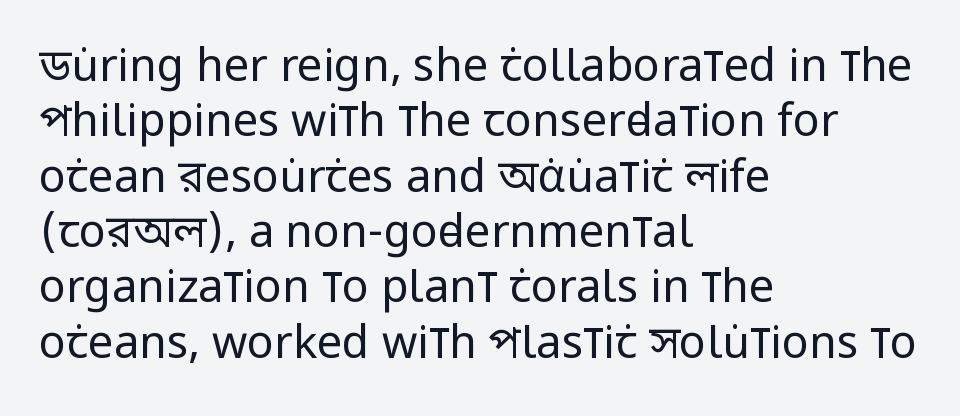
{"serif": "no", "italic": "no", "bold": "no", "weight": "regular", "width": "condensed", "stroke_contrast": "low", "x_height": "large", "monospaced": "no", "underline": "no", "align": "left", "line_spacing_ratio": 1.23, "letter_spacing": "normal", "letter_spacing_em": 0.0, "glyph_px": 45}
